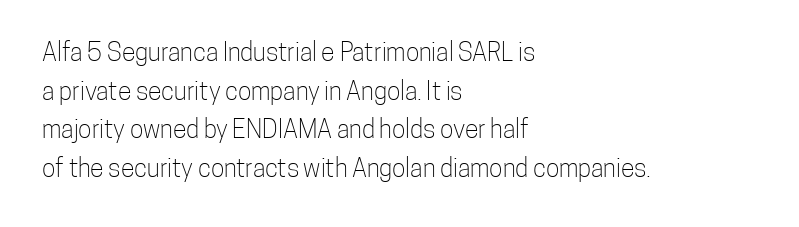
The image shows 25 px text type, upright; set left-aligned, normal line spacing (1.55x), normal letter spacing, not underlined.
